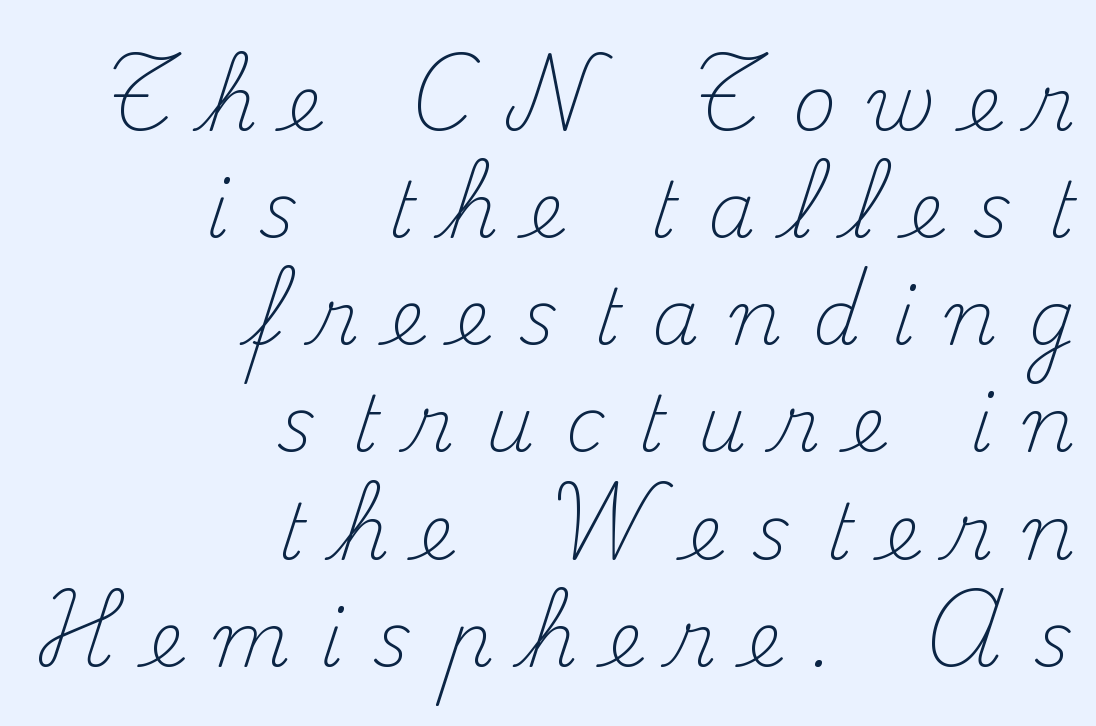
The image shows 76 px light serif type; set right-aligned, normal line spacing (1.41x), unusually wide letter spacing (+0.41 em), not underlined; medium stroke contrast and a small x-height.
